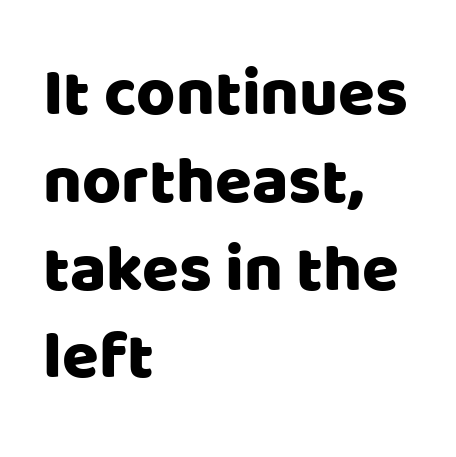
{"serif": "no", "italic": "no", "width": "normal", "stroke_contrast": "low", "x_height": "large", "monospaced": "no", "underline": "no", "align": "left", "line_spacing": "normal", "line_spacing_ratio": 1.31, "letter_spacing": "normal", "letter_spacing_em": 0.0, "glyph_px": 67}
